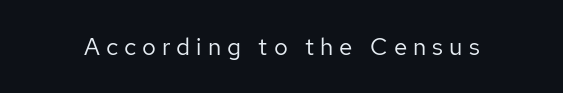
Q: Is the text bold? A: No.
Q: Is the text italic (slanted)? A: No, it is upright.
Q: Is the text underlined? A: No.
Q: Is the spacing between letters normal or unusually wide? A: Unusually wide.
